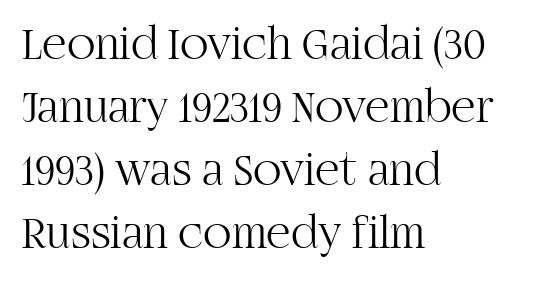
The image shows 47 px light serif type, upright; set left-aligned, normal line spacing (1.34x), normal letter spacing, not underlined; high stroke contrast and a large x-height.
